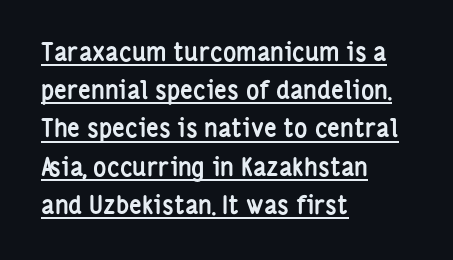
The image shows 25 px bold type, upright; set left-aligned, normal line spacing (1.53x), normal letter spacing, underlined.
